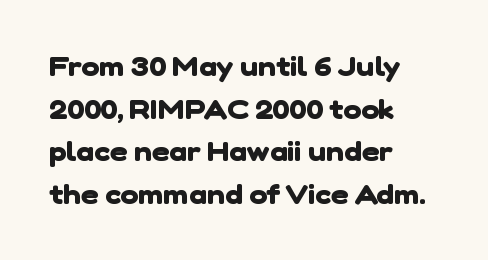
Q: Is the text bold? A: Yes.
Q: Is the text underlined? A: No.
Q: How is the paragraph aligned? A: Left-aligned.
Q: Is the spacing between letters normal or unusually wide? A: Normal.
Q: Is the spacing between lines tight, normal or loose? A: Normal.
